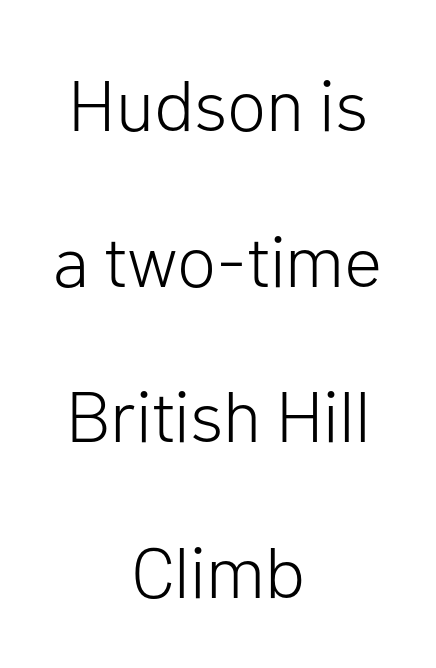
The image shows 72 px light sans-serif type, upright; set centered, loose line spacing (2.16x), normal letter spacing, not underlined; low stroke contrast and a medium x-height.
